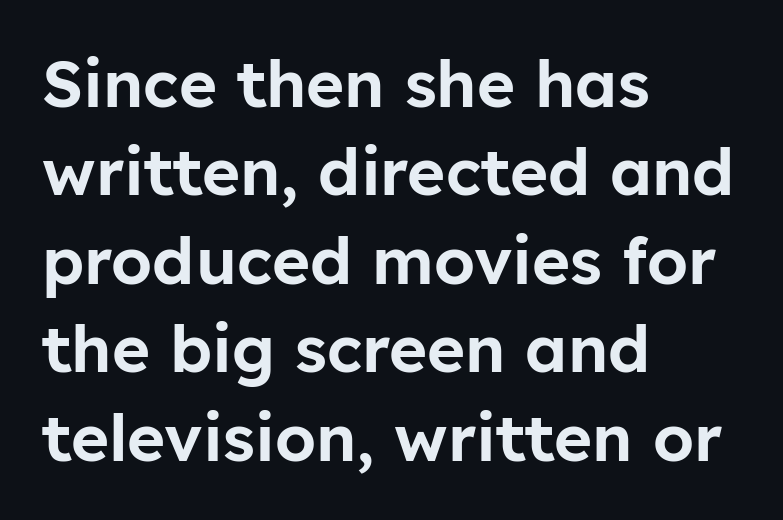
Inter-character spacing is left at the font's built-in metrics. The lines in this sample share a left origin and differ only in where they stop. A roman cut, with each character standing at attention. The rendering shows plain stroke endings on the letterforms — a sans-serif design. Type without underlining.
